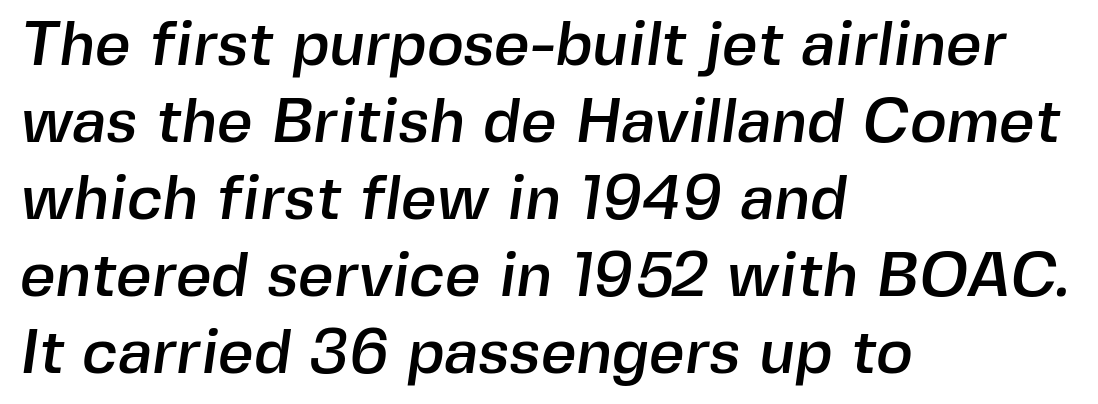
{"serif": "no", "width": "normal", "x_height": "medium", "monospaced": "no", "underline": "no", "align": "left", "line_spacing_ratio": 1.24, "letter_spacing": "normal", "letter_spacing_em": 0.0, "glyph_px": 62}
